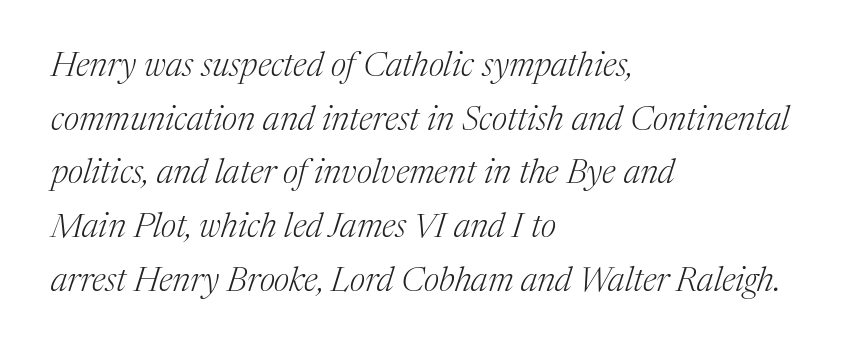
{"serif": "yes", "italic": "yes", "lean": "right", "slant_degrees": 17, "bold": "no", "weight": "light", "width": "normal", "stroke_contrast": "medium", "x_height": "medium", "monospaced": "no", "underline": "no", "align": "left", "line_spacing": "normal", "line_spacing_ratio": 1.58, "letter_spacing": "normal", "letter_spacing_em": 0.0, "glyph_px": 34}
